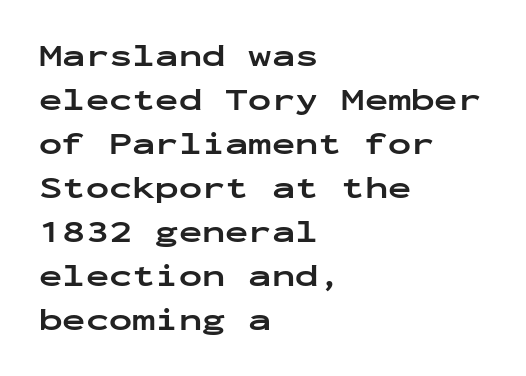
{"serif": "no", "italic": "no", "bold": "yes", "weight": "bold", "width": "wide", "stroke_contrast": "low", "x_height": "medium", "monospaced": "yes", "underline": "no", "align": "left", "line_spacing": "normal", "line_spacing_ratio": 1.42, "letter_spacing": "normal", "letter_spacing_em": 0.0, "glyph_px": 31}
